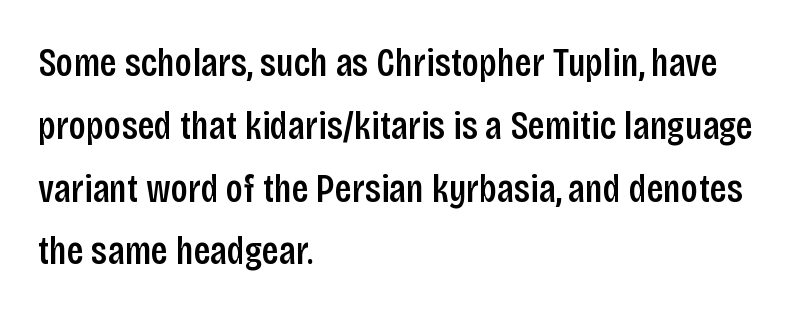
The image shows 40 px semibold, condensed sans-serif type, upright; set left-aligned, normal line spacing (1.57x), normal letter spacing, not underlined; low stroke contrast and a large x-height.
